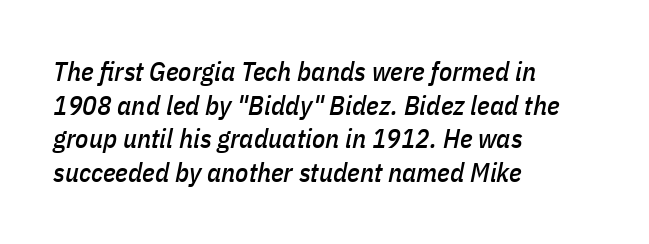
The axis of the letterforms is tilted away from vertical. The baseline area is clear. These lines are set flush left with a ragged right edge. Successive baselines arrive at the customary interval. There is no visible air inserted between adjacent glyphs.
